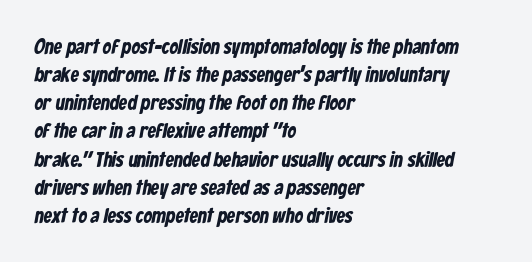
{"bold": "yes", "underline": "no", "align": "left", "line_spacing": "normal", "line_spacing_ratio": 1.34, "letter_spacing": "normal", "letter_spacing_em": 0.0, "glyph_px": 21}
